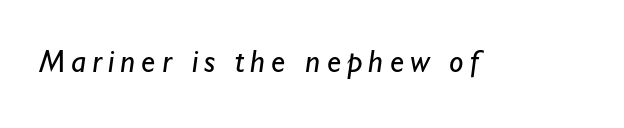
The image shows 32 px regular-weight sans-serif type; set not underlined; low stroke contrast and a small x-height.
